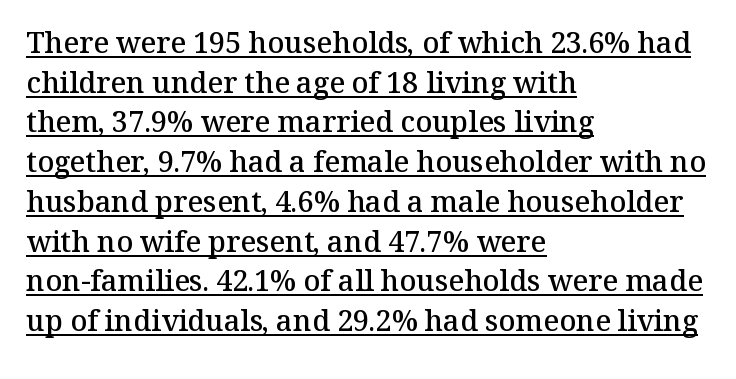
{"serif": "yes", "italic": "no", "bold": "semi", "weight": "semibold", "width": "normal", "stroke_contrast": "medium", "x_height": "medium", "monospaced": "no", "underline": "yes", "align": "left", "line_spacing": "normal", "line_spacing_ratio": 1.37, "letter_spacing": "normal", "letter_spacing_em": 0.0, "glyph_px": 29}
